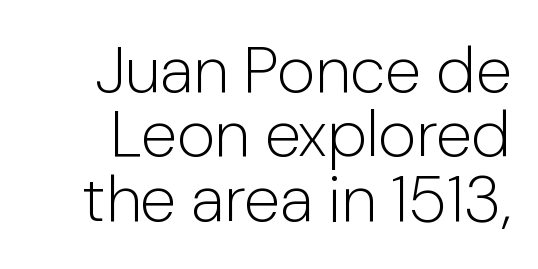
Italic? Not at all — the glyphs are vertical. Think of a printed novel: that variable character pitch is what you see here. Quick note: interline space is minimal. On a weight scale, this lands at 450 or below. Look at the bottom of the vertical strokes: they stop flat, with no serifs.
